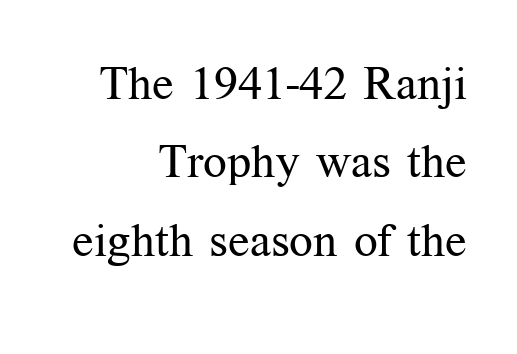
The letters sit at their default tracking, neither squeezed nor spread. Each new line begins a customary step beneath the previous one. Rule under the text: the space is simply empty. Proportional: the letters do not fall into vertical columns. Tall strokes in this sample are plumb rather than angled.
